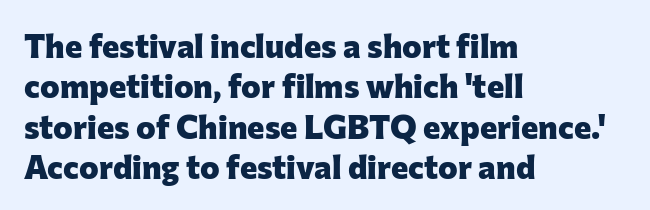
{"serif": "no", "italic": "no", "bold": "yes", "weight": "heavy", "width": "normal", "stroke_contrast": "low", "x_height": "medium", "monospaced": "no", "underline": "no", "align": "left", "line_spacing_ratio": 1.22, "letter_spacing": "normal", "letter_spacing_em": 0.0, "glyph_px": 33}
